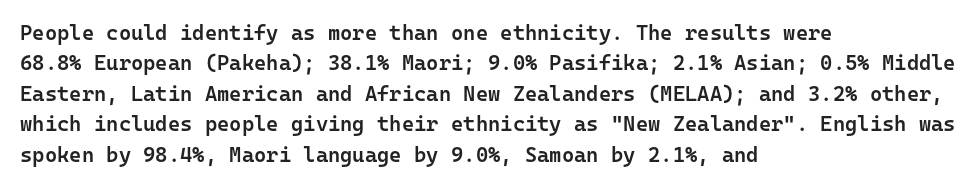
Inter-character spacing is left at the font's built-in metrics. Posture: straight, roman, zero tilt. These lines carry some extra weight — a demibold, not a full bold. The paragraph has a hard left edge and a soft right edge. Regular leading. Decoration check: the copy has no underline.
